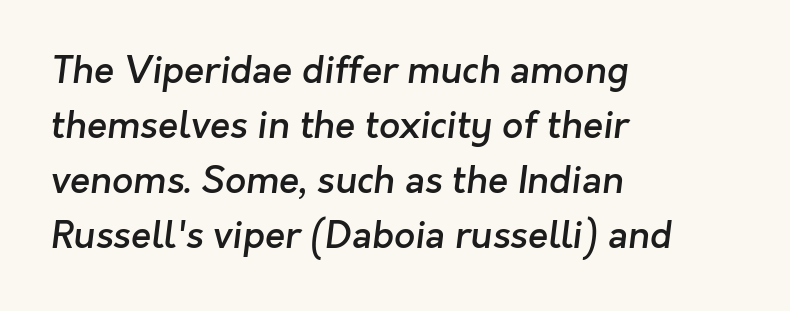
Layout note: lines flush left. Vertically, the passage feels balanced, rows spaced as you'd expect. The baseline area is clear. Is this a fixed-width face? No — the glyphs have proportional, varying widths. The letterforms sit shoulder to shoulder at normal distance. A typesetter would label this face a sans.
